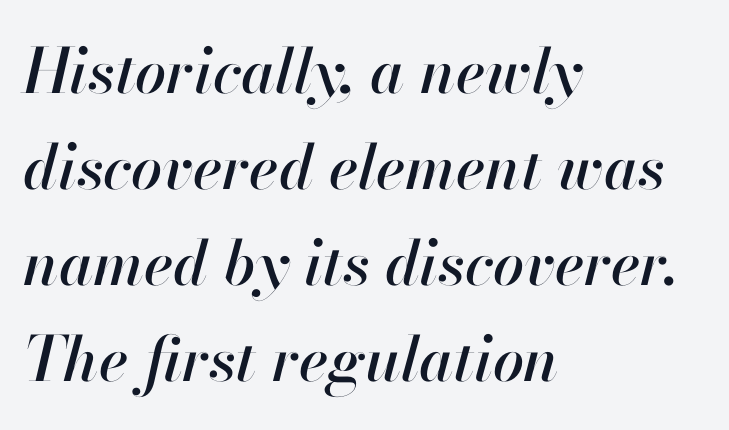
{"italic": "yes", "lean": "right", "slant_degrees": 13, "width": "normal", "stroke_contrast": "high", "x_height": "small", "monospaced": "no", "underline": "no", "align": "left", "line_spacing": "normal", "line_spacing_ratio": 1.55, "letter_spacing": "normal", "letter_spacing_em": 0.0, "glyph_px": 62}
